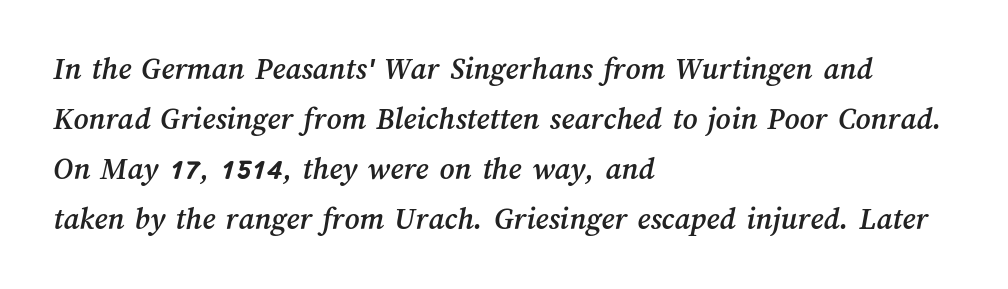
The image shows 32 px text type; set left-aligned, normal line spacing (1.56x), normal letter spacing, not underlined; medium stroke contrast and a medium x-height.
